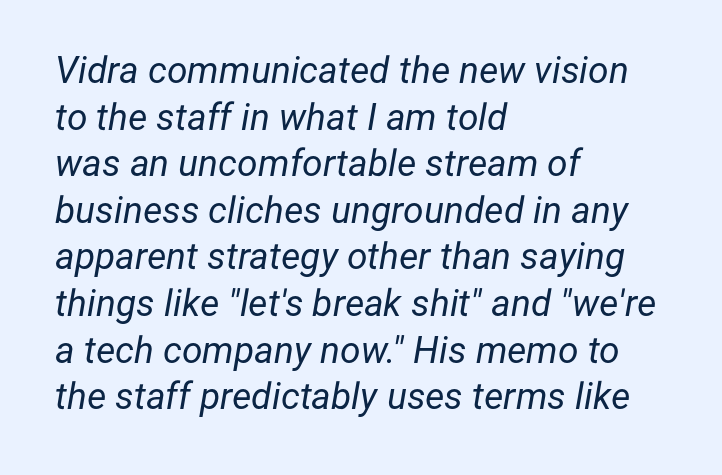
The image shows 37 px regular-weight type, italic (leaning right); set left-aligned, normal line spacing (1.26x), normal letter spacing, not underlined; low stroke contrast and a medium x-height.
